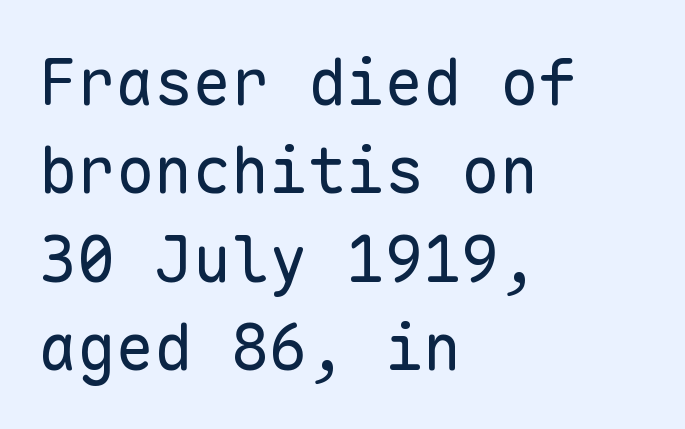
Q: Is the text bold? A: No.
Q: Is the text italic (slanted)? A: No, it is upright.
Q: Is the typeface a serif or a sans-serif typeface? A: Sans-serif.
Q: Is the text underlined? A: No.
Q: How is the paragraph aligned? A: Left-aligned.
Q: Is the spacing between letters normal or unusually wide? A: Normal.
Q: Is the spacing between lines tight, normal or loose? A: Normal.
Q: Width (condensed, normal, or wide)? A: Normal.
Q: Stroke contrast? A: Low.
Q: x-height? A: Medium.
Q: Monospaced? A: Yes.
